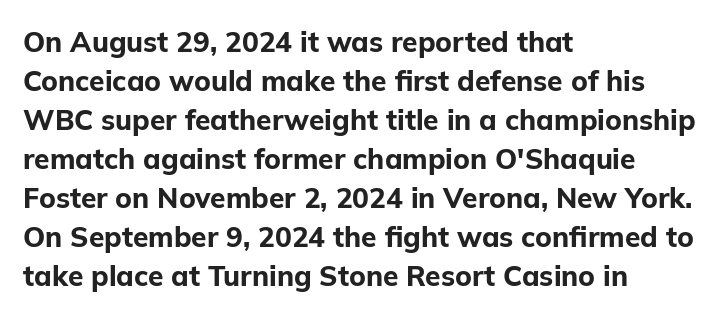
The image shows 28 px bold sans-serif type, upright; set left-aligned, normal line spacing (1.39x), normal letter spacing, not underlined; low stroke contrast and a medium x-height.
